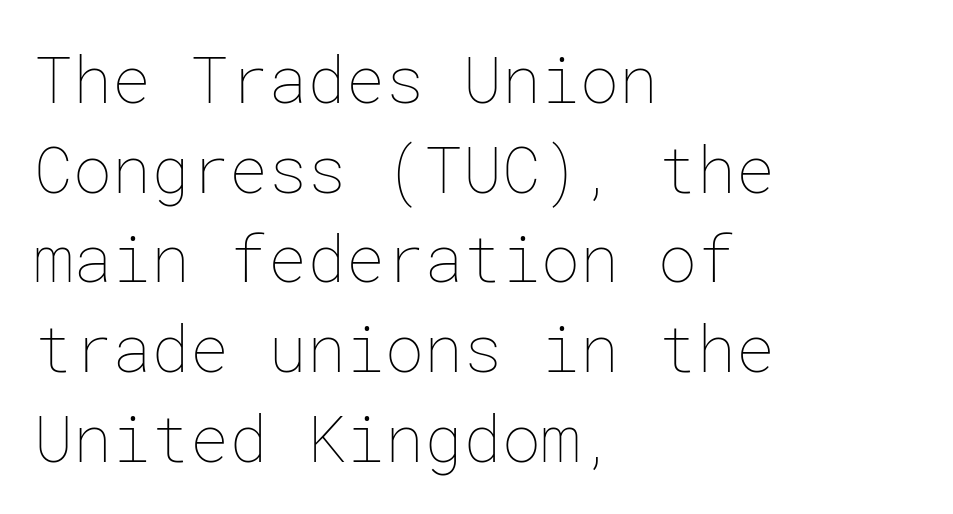
Casual observation: everything's shoved over to the left. Upright lettering throughout. Here the glyphs are tracked normally, forming tight word shapes. This sample keeps an unexceptional amount of space between lines. Stroke mass is kept to a normal reading level or below.
